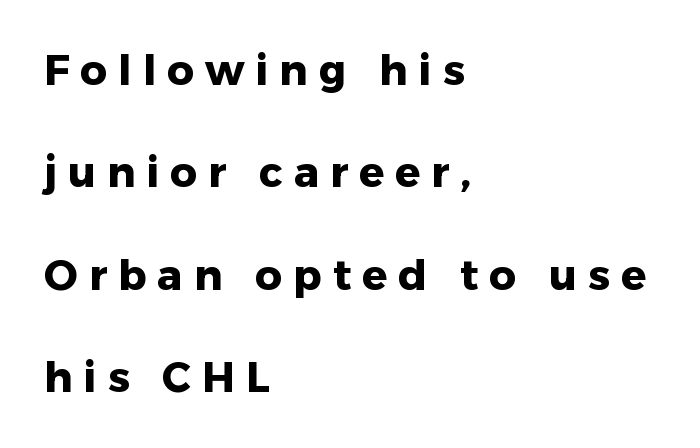
The image shows 42 px heavy sans-serif type, upright; set left-aligned, loose line spacing (2.44x), unusually wide letter spacing (+0.26 em), not underlined; low stroke contrast and a medium x-height.
